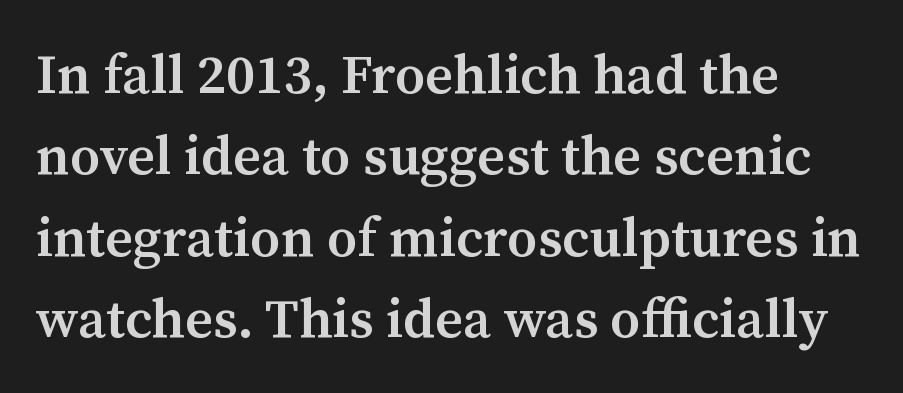
Emphasis by weight is partial: semibold. Is there any slant? The stems are plumb. The designer left line spacing at the default. Old-style or modern, the face here clearly has serifs.
